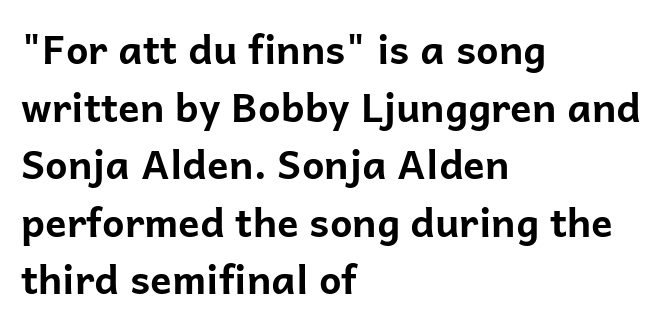
The image shows 40 px bold sans-serif type, upright; set left-aligned, normal line spacing (1.44x), normal letter spacing, not underlined; low stroke contrast and a medium x-height.
